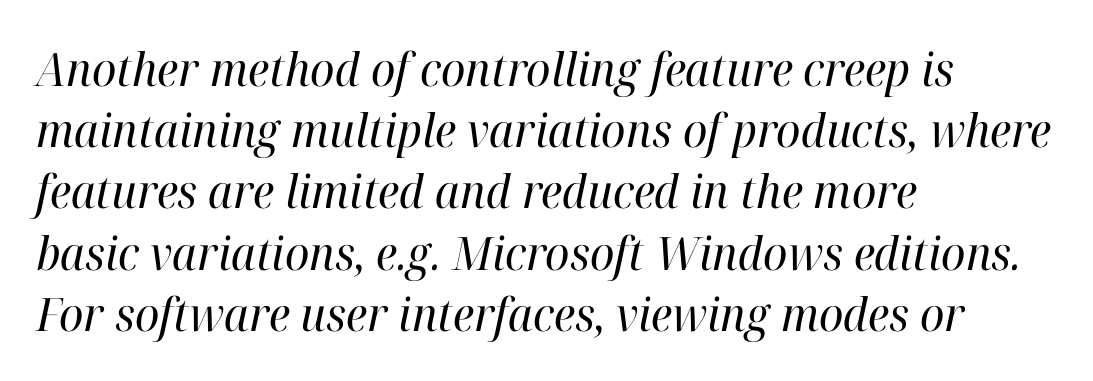
Q: Is the text bold? A: No.
Q: Is the text italic (slanted)? A: Yes, it leans right by about 12 degrees.
Q: Is the typeface a serif or a sans-serif typeface? A: Serif.
Q: Is the text underlined? A: No.
Q: How is the paragraph aligned? A: Left-aligned.
Q: Is the spacing between letters normal or unusually wide? A: Normal.
Q: Is the spacing between lines tight, normal or loose? A: Normal.
Q: Width (condensed, normal, or wide)? A: Normal.
Q: Stroke contrast? A: High.
Q: x-height? A: Medium.
Q: Monospaced? A: No.
